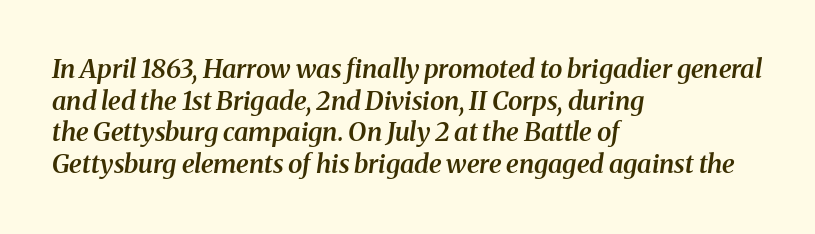
{"italic": "yes", "lean": "right", "slant_degrees": 8, "bold": "semi", "underline": "no", "align": "left", "line_spacing_ratio": 1.22, "letter_spacing": "normal", "letter_spacing_em": 0.0, "glyph_px": 26}
